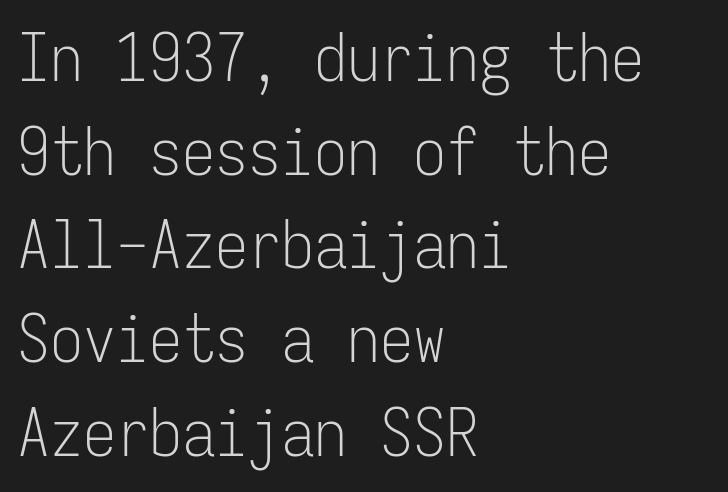
{"serif": "no", "italic": "no", "bold": "no", "weight": "light", "width": "condensed", "stroke_contrast": "low", "x_height": "medium", "monospaced": "yes", "underline": "no", "align": "left", "line_spacing": "normal", "line_spacing_ratio": 1.42, "letter_spacing": "normal", "letter_spacing_em": 0.0, "glyph_px": 66}
